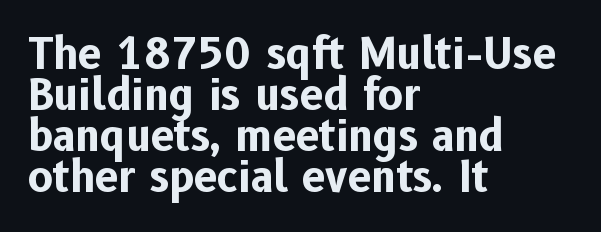
{"serif": "no", "italic": "no", "bold": "yes", "weight": "bold", "width": "normal", "stroke_contrast": "low", "x_height": "medium", "monospaced": "no", "underline": "no", "align": "left", "line_spacing": "tight", "line_spacing_ratio": 0.98, "letter_spacing": "normal", "letter_spacing_em": 0.0, "glyph_px": 42}
